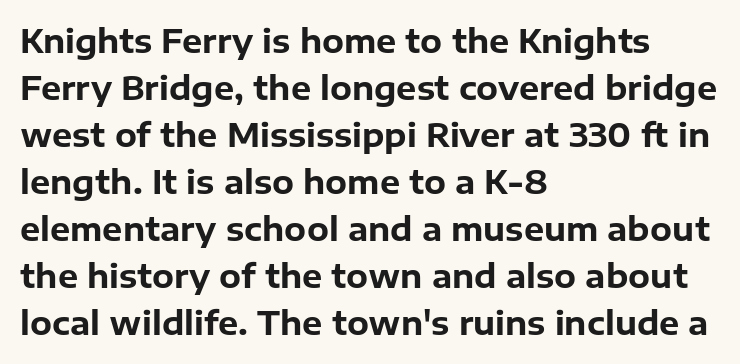
The image shows 32 px bold sans-serif type, upright; set left-aligned, normal line spacing (1.47x), normal letter spacing, not underlined; low stroke contrast and a medium x-height.
